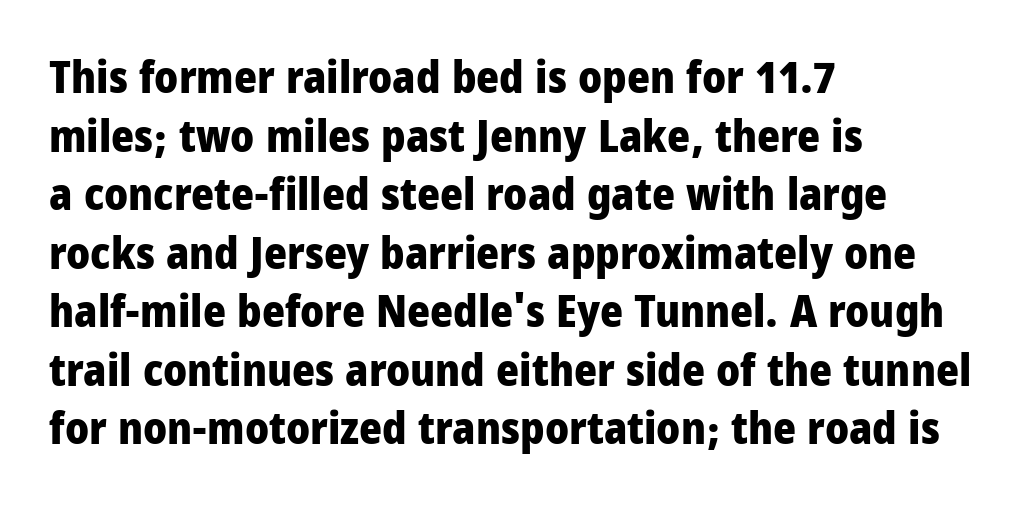
The image shows 44 px heavy, condensed sans-serif type, upright; set left-aligned, normal line spacing (1.33x), normal letter spacing, not underlined; low stroke contrast and a large x-height.
